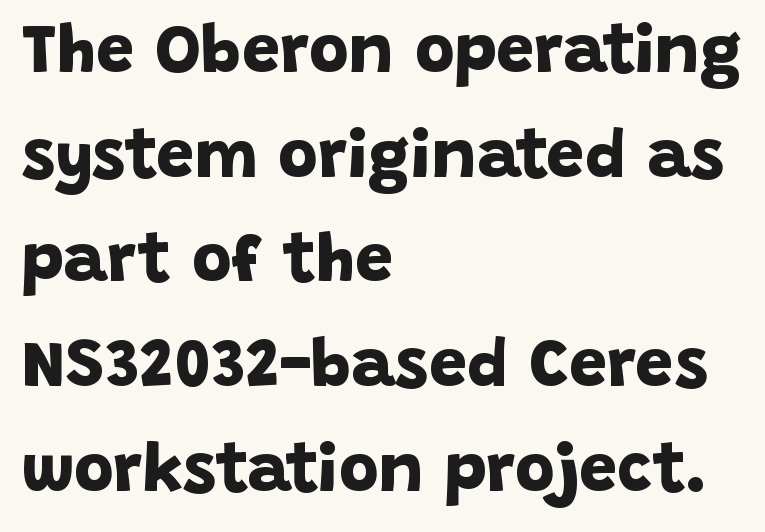
{"serif": "no", "bold": "yes", "weight": "bold", "width": "normal", "stroke_contrast": "low", "x_height": "large", "monospaced": "no", "underline": "no", "align": "left", "line_spacing": "normal", "line_spacing_ratio": 1.54, "letter_spacing": "normal", "letter_spacing_em": 0.0, "glyph_px": 68}
